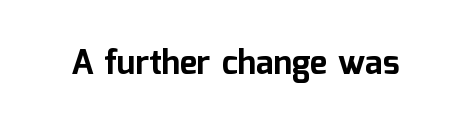
Q: Is the text bold? A: Yes.
Q: Is the text italic (slanted)? A: No, it is upright.
Q: Is the typeface a serif or a sans-serif typeface? A: Sans-serif.
Q: Is the text underlined? A: No.
Q: Is the spacing between letters normal or unusually wide? A: Normal.
Q: Width (condensed, normal, or wide)? A: Normal.
Q: Stroke contrast? A: Low.
Q: x-height? A: Medium.
Q: Monospaced? A: No.
